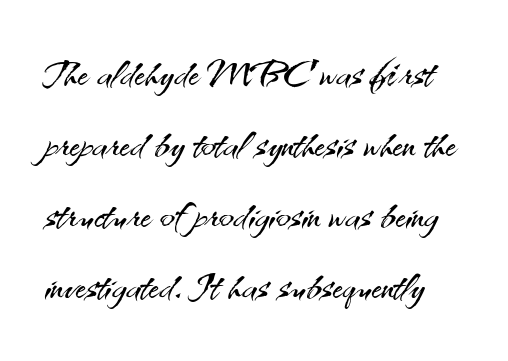
Spacing verdict: proportional, widths tailored to each character. The lines are quadded left. Are there feet on the stems? There aren't — it's a sans.
